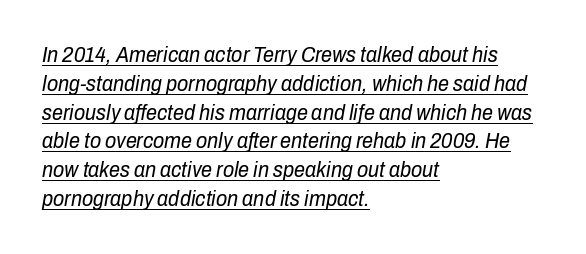
In terms of posture, this sample is oblique. This reads as an unemphasized weight, regular at the heaviest. The designer left line spacing at the default. This sample uses plain, unmodified letter spacing.
